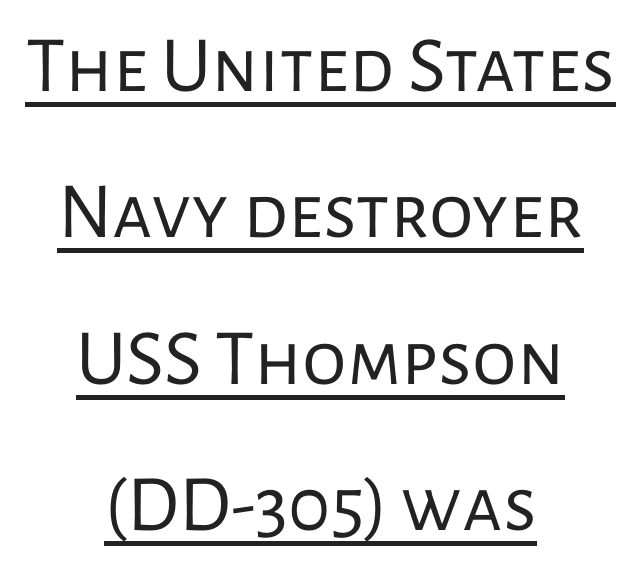
The image shows 80 px regular-weight sans-serif type, upright; set centered, line spacing 1.83x, normal letter spacing, underlined; low stroke contrast and a medium x-height.
